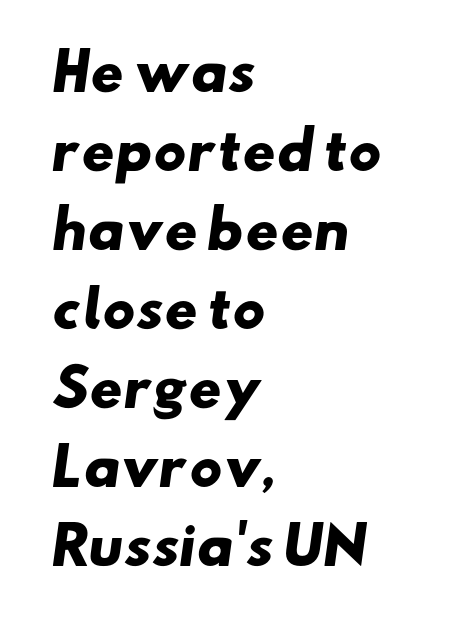
Q: Is the text bold? A: Yes.
Q: Is the typeface a serif or a sans-serif typeface? A: Sans-serif.
Q: Is the text underlined? A: No.
Q: How is the paragraph aligned? A: Left-aligned.
Q: Is the spacing between letters normal or unusually wide? A: Normal.
Q: Is the spacing between lines tight, normal or loose? A: Normal.
Q: Width (condensed, normal, or wide)? A: Wide.
Q: Stroke contrast? A: Low.
Q: x-height? A: Small.
Q: Monospaced? A: No.
